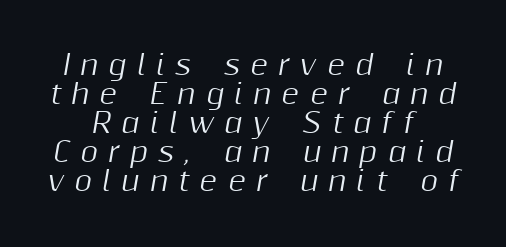
Each word looks stretched out because of the extra space between its letters. Check under the words: just untouched page. These lines huddle together more closely than default settings would place them. If you folded the block vertically in half, each line would mirror itself in length.
